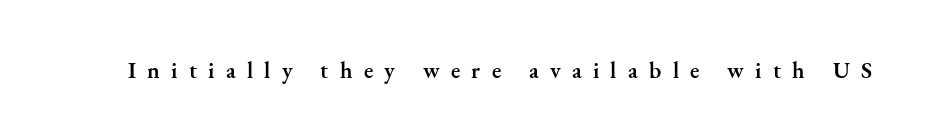
{"italic": "no", "bold": "semi", "underline": "no", "letter_spacing": "wide", "letter_spacing_em": 0.49, "glyph_px": 23}
